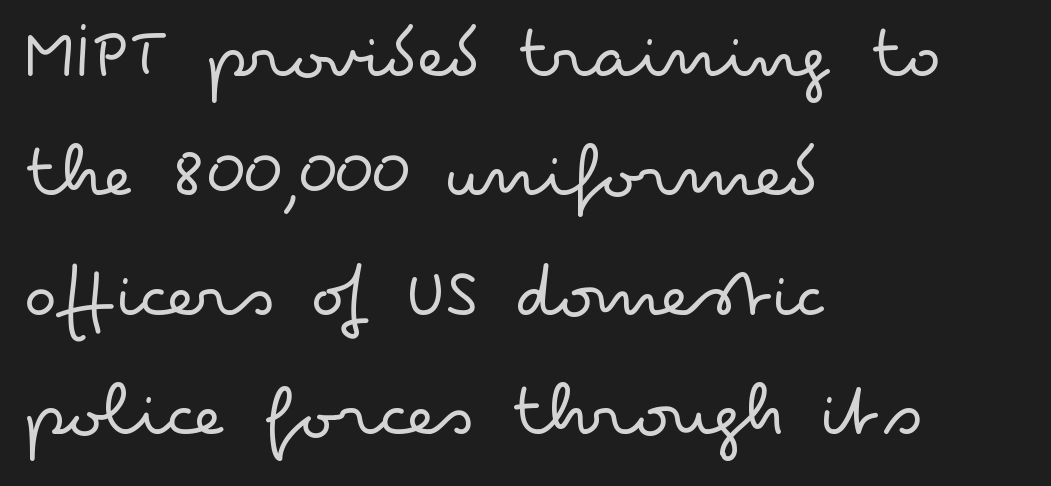
The image shows 78 px light, wide sans-serif type, upright; set left-aligned, normal line spacing (1.53x), normal letter spacing, not underlined; low stroke contrast and a small x-height.
